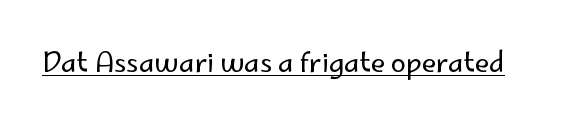
Vertical stems look standard width or narrower in stroke. This sample carries an underscore along the baseline area. Notice how the stems are strictly vertical — no italics here. Spacing between characters is what you'd get straight out of the box.
